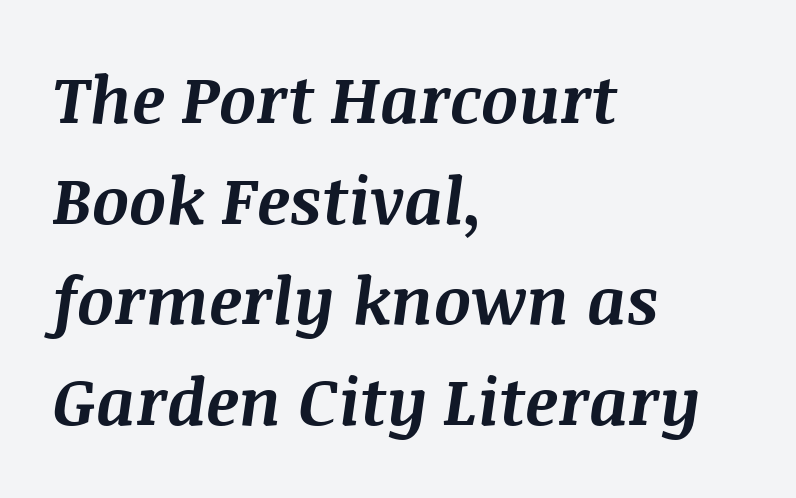
The foot of each line stays bare and open. Caption: standard tracking, unaltered. Successive baselines arrive at the customary interval. Strong, thick strokes mark this as bold type. These lines are rendered in a variable-pitch font. The lines are quadded left.
